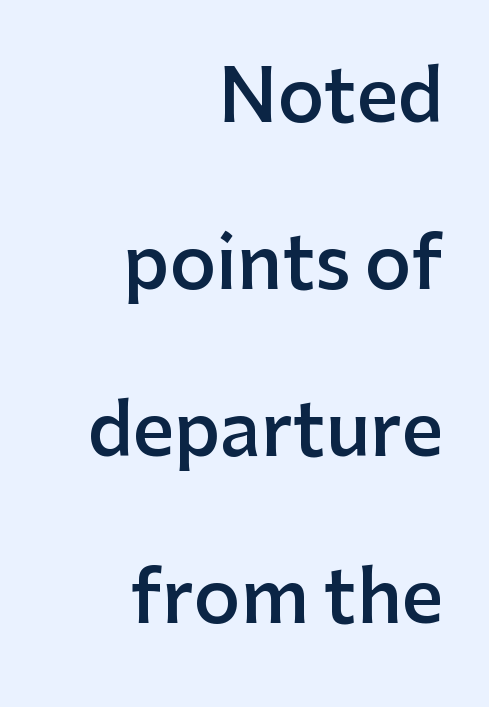
Lines of text with bare space underneath. One glance says open: line gaps are wider than usual. The typography opts for an upright posture over an oblique one. Note the varied advance widths — an 'i' is clearly narrower than an 'm'.
